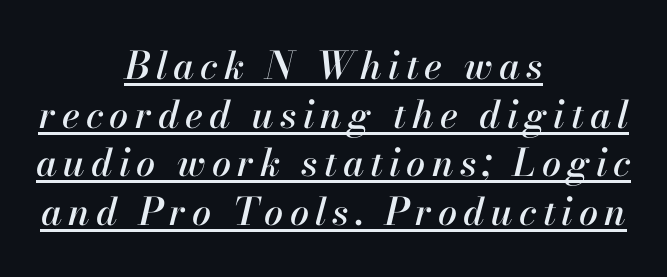
These lines were composed using italics. One-word summary of the alignment: center. These lines are rendered in a variable-pitch font. The vertical gap from one line to the next is medium. Notice how a bar underscores the lettering throughout.
